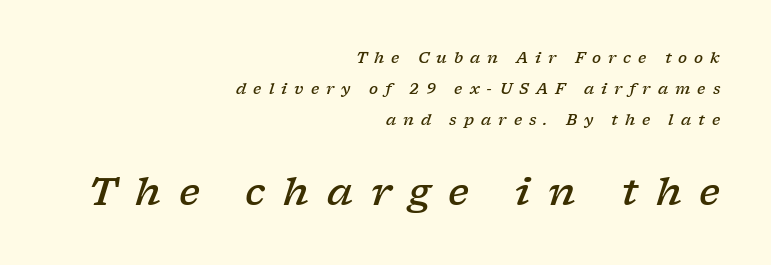
Caption: semibold face, moderately heavy strokes. Looking at the ascenders, they clearly lean. You could not count columns in this text — the font is proportionally spaced. The font family rendered here belongs to the serif group. A bare baseline throughout the passage. The lower block of text is set noticeably larger than the block above it.
